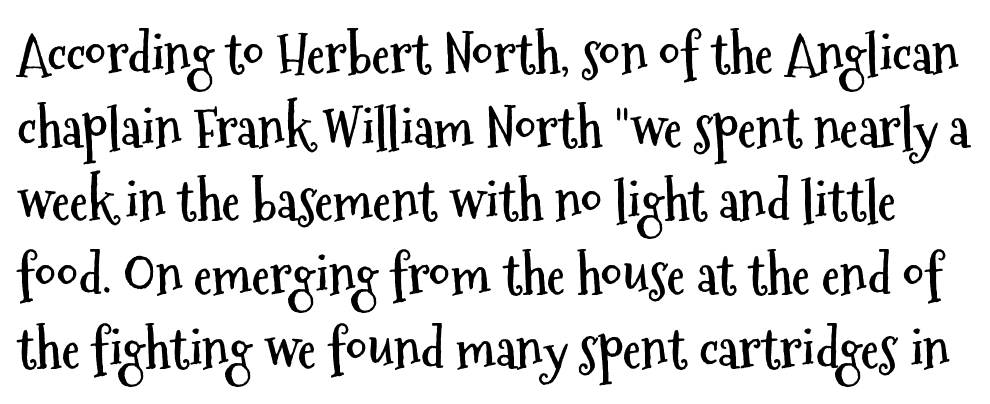
{"serif": "no", "italic": "no", "bold": "yes", "weight": "semibold", "width": "condensed", "stroke_contrast": "medium", "x_height": "medium", "monospaced": "no", "underline": "no", "line_spacing": "normal", "line_spacing_ratio": 1.39, "letter_spacing": "normal", "letter_spacing_em": 0.0, "glyph_px": 53}
